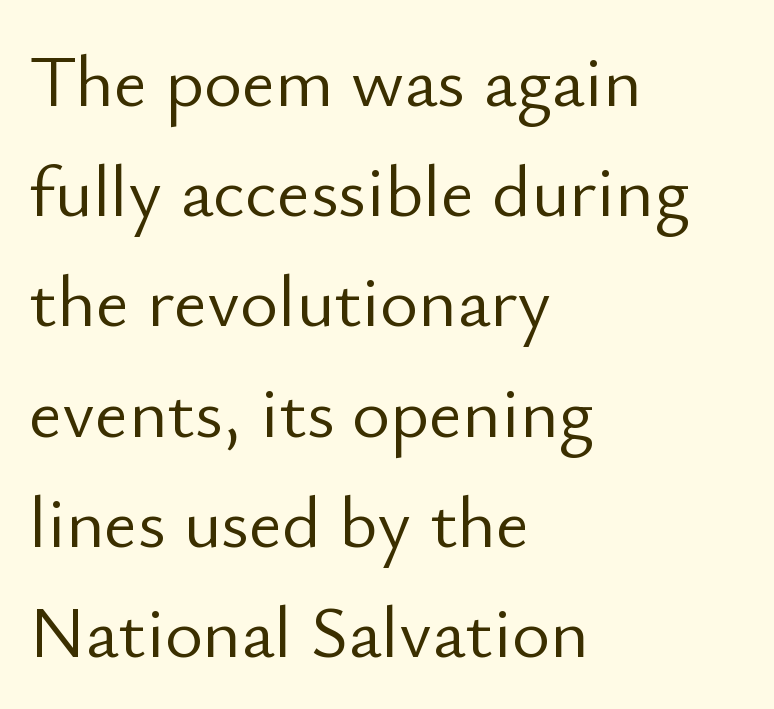
{"serif": "no", "italic": "no", "bold": "no", "weight": "light", "width": "normal", "stroke_contrast": "low", "x_height": "small", "monospaced": "no", "underline": "no", "align": "left", "line_spacing": "normal", "line_spacing_ratio": 1.51, "letter_spacing": "normal", "letter_spacing_em": 0.0, "glyph_px": 73}
